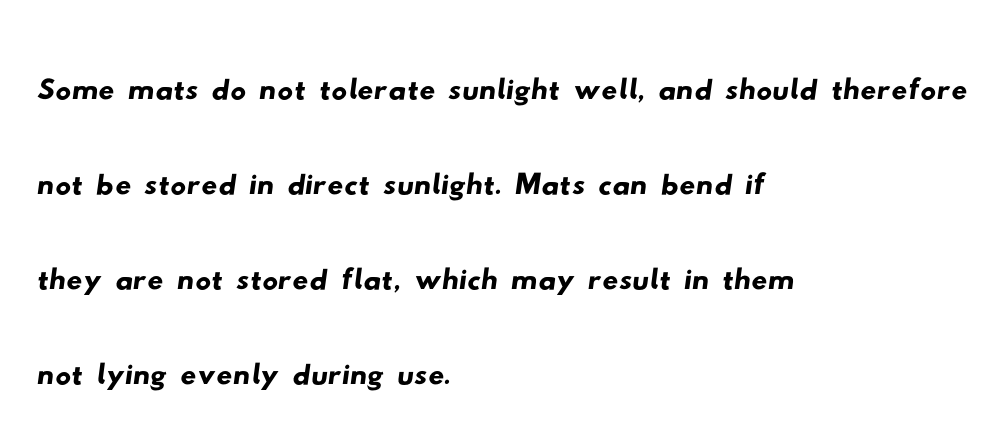
Check the space under the baseline: it is left empty. The tracking reads as untouched default to a designer's eye. Which margin do the lines hug? The left one — the right edge is uneven. Stroke terminals: plain, sans-serif.
